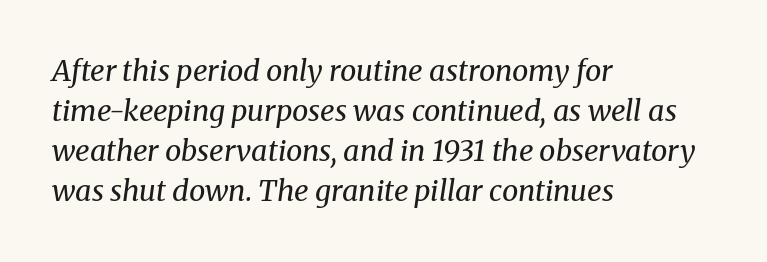
This sample uses plain, unmodified letter spacing. The string is rendered with underlining switched off. Heft: none added — not bold. Varying glyph widths throughout — classic text-font behaviour.
